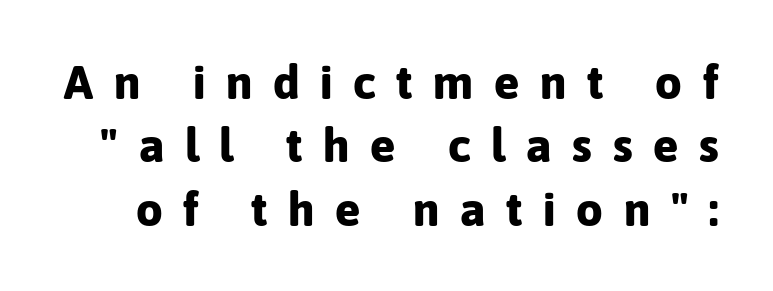
The image shows 47 px bold sans-serif type, upright; set normal line spacing (1.35x), unusually wide letter spacing (+0.44 em), not underlined; low stroke contrast and a medium x-height.
